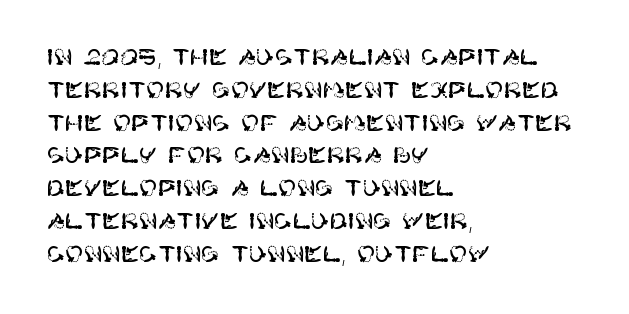
The image shows 22 px text type, upright; set left-aligned, normal line spacing (1.49x), normal letter spacing, not underlined.
